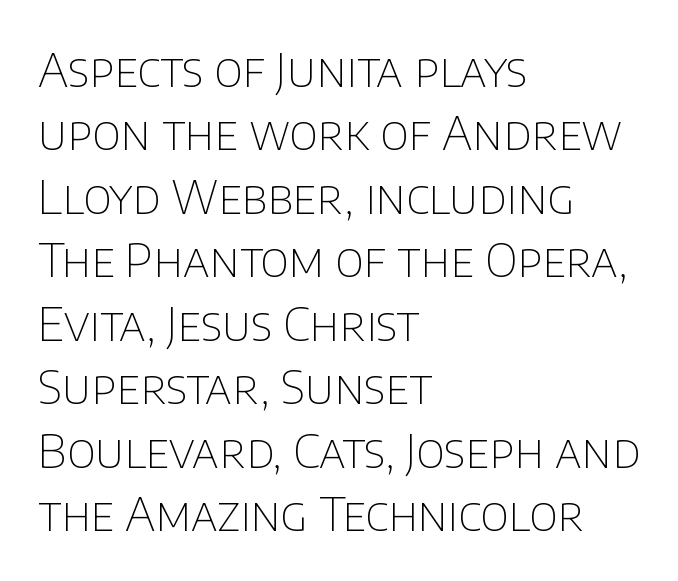
The image shows 47 px thin sans-serif type, upright; set left-aligned, normal line spacing (1.35x), normal letter spacing, not underlined; low stroke contrast and a large x-height.
